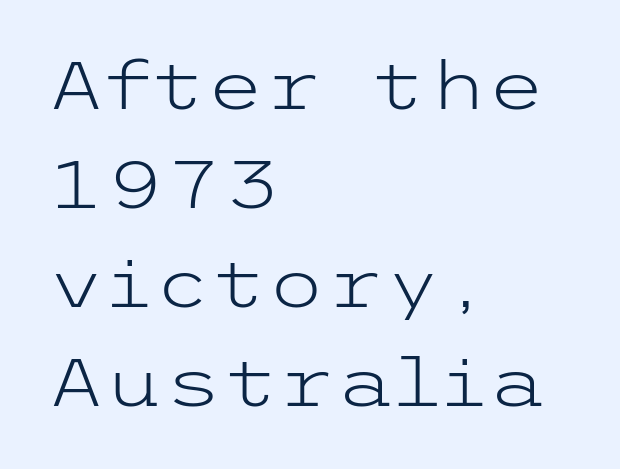
The image shows 67 px light, wide sans-serif type, upright; set left-aligned, normal line spacing (1.48x), normal letter spacing, not underlined; low stroke contrast and a medium x-height.
